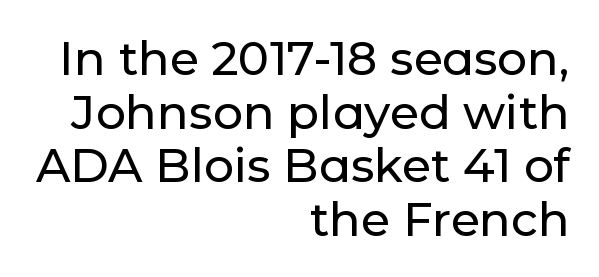
Q: Is the text italic (slanted)? A: No, it is upright.
Q: Is the typeface a serif or a sans-serif typeface? A: Sans-serif.
Q: Is the text underlined? A: No.
Q: How is the paragraph aligned? A: Right-aligned.
Q: Is the spacing between letters normal or unusually wide? A: Normal.
Q: Is the spacing between lines tight, normal or loose? A: Tight.
Q: Width (condensed, normal, or wide)? A: Normal.
Q: Stroke contrast? A: Low.
Q: x-height? A: Medium.
Q: Monospaced? A: No.
